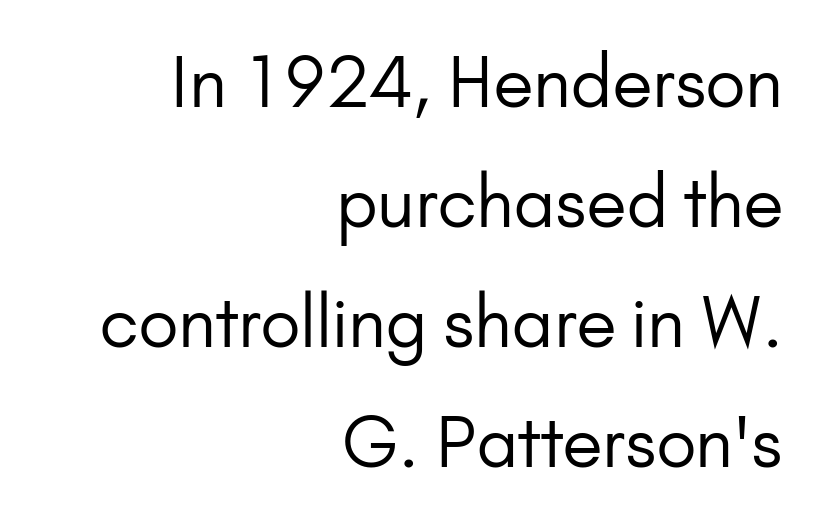
The image shows 69 px regular-weight sans-serif type, upright; set right-aligned, line spacing 1.74x, normal letter spacing, not underlined; low stroke contrast and a small x-height.
